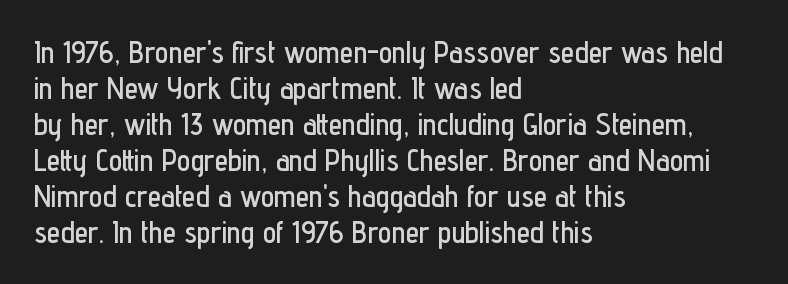
The image shows 30 px condensed sans-serif type, upright; set left-aligned, line spacing 1.2x, normal letter spacing, not underlined; low stroke contrast and a medium x-height.
